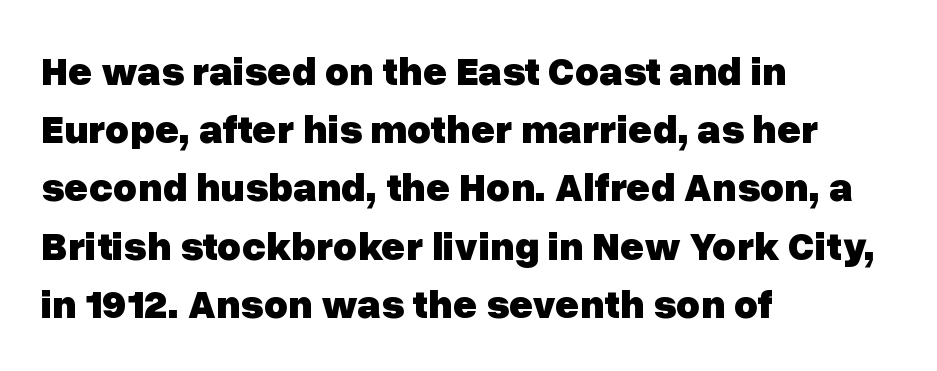
Glance below the letters and you will spot only blank space. Every stem runs plumb, perpendicular to the baseline. The typesetting leans heavy: a genuine bold. The rendering keeps characters at their native spacing.
